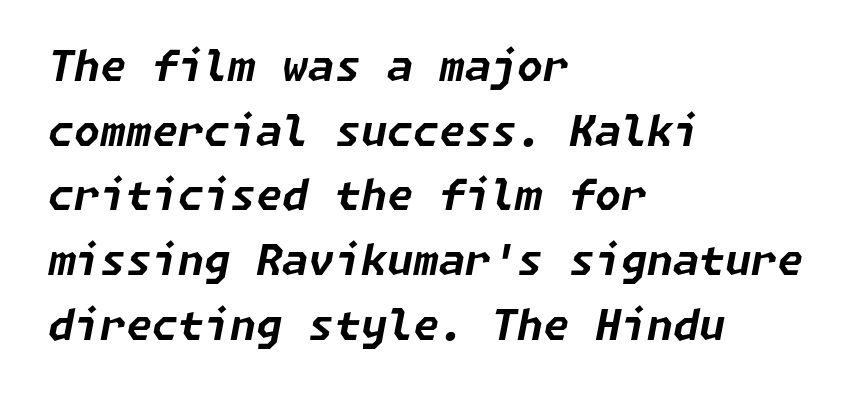
Q: Is the text bold? A: Yes.
Q: Is the text italic (slanted)? A: Yes, it leans right by about 11 degrees.
Q: Is the text underlined? A: No.
Q: How is the paragraph aligned? A: Left-aligned.
Q: Is the spacing between letters normal or unusually wide? A: Normal.
Q: Is the spacing between lines tight, normal or loose? A: Normal.
Q: Width (condensed, normal, or wide)? A: Normal.
Q: Stroke contrast? A: Low.
Q: x-height? A: Medium.
